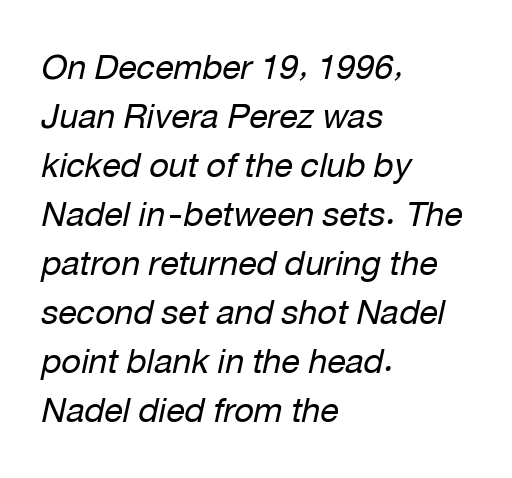
The image shows 34 px regular-weight type, italic (leaning right); set left-aligned, normal line spacing (1.44x), normal letter spacing, not underlined; low stroke contrast and a medium x-height.
